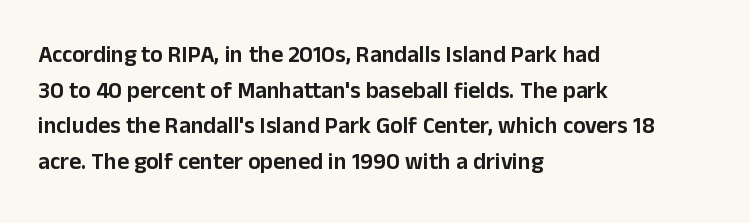
{"italic": "no", "underline": "no", "align": "left", "line_spacing": "normal", "line_spacing_ratio": 1.55, "letter_spacing": "normal", "letter_spacing_em": 0.0, "glyph_px": 23}
